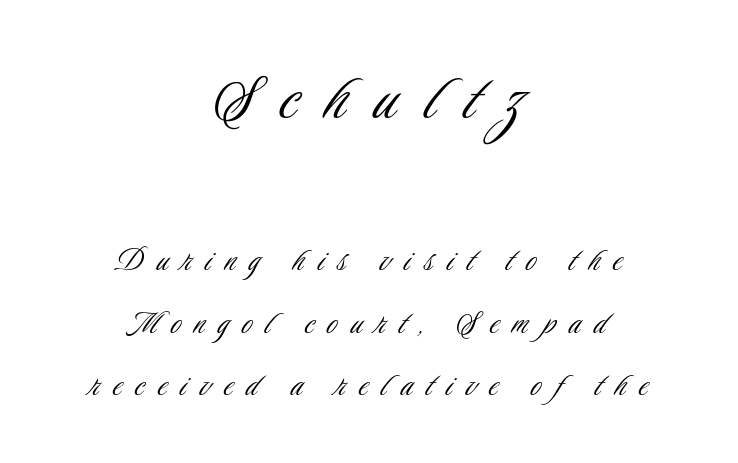
These lines are centered, leaving both edges ragged. The font is comparable to plain body text, perhaps lighter. Does the leading feel generous? No, just average.
